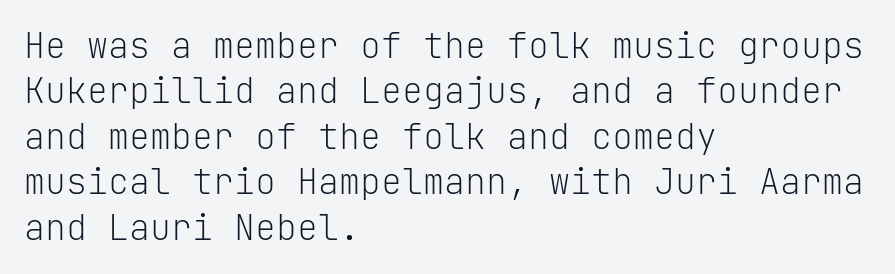
The image shows 35 px light sans-serif type, upright, monospaced; set left-aligned, normal line spacing (1.3x), normal letter spacing, not underlined; low stroke contrast and a medium x-height.
